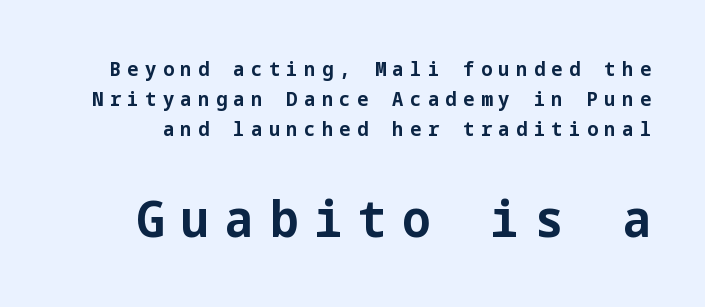
{"serif": "no", "italic": "no", "bold": "yes", "weight": "bold", "width": "normal", "stroke_contrast": "low", "x_height": "medium", "underline": "no", "line_spacing": "normal", "line_spacing_ratio": 1.49, "letter_spacing": "wide", "letter_spacing_em": 0.32, "larger_block": "second", "size_ratio": 2.5, "glyph_px": 50}
